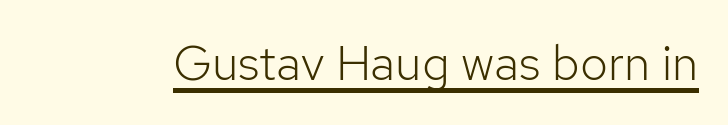
You could not count columns in this text — the font is proportionally spaced. No extra tracking has been applied to these lines. Unlike a traditional serif, this face leaves its strokes unadorned. Posture: straight, roman, zero tilt. Each stroke keeps to a modest, everyday thickness or less. This rendering features underlined lettering.
